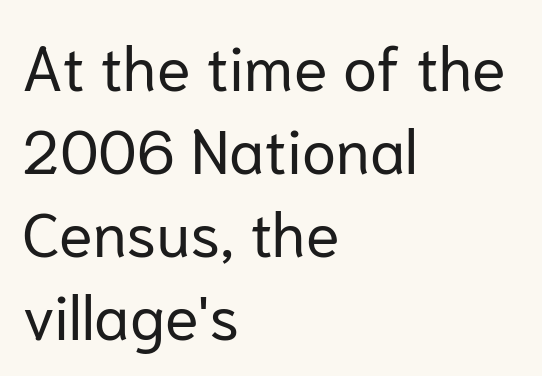
Q: Is the text bold? A: No.
Q: Is the text italic (slanted)? A: No, it is upright.
Q: Is the typeface a serif or a sans-serif typeface? A: Sans-serif.
Q: Is the text underlined? A: No.
Q: How is the paragraph aligned? A: Left-aligned.
Q: Is the spacing between letters normal or unusually wide? A: Normal.
Q: Is the spacing between lines tight, normal or loose? A: Normal.
Q: Width (condensed, normal, or wide)? A: Normal.
Q: Stroke contrast? A: Low.
Q: x-height? A: Medium.
Q: Monospaced? A: No.
